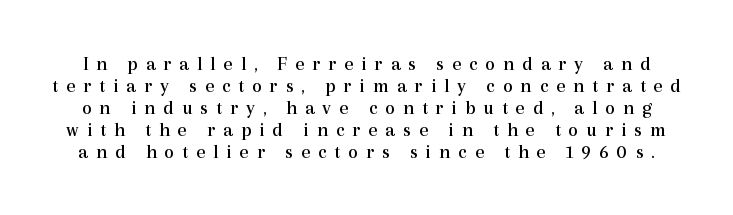
How are the letters spaced? Widely, with obvious added tracking. Unmarked baselines from the first word to the last. One glance says dense: line gaps are narrower than usual. Heaviness? Minimal to ordinary, like unemphasized prose. Tall strokes in this sample are plumb rather than angled.
